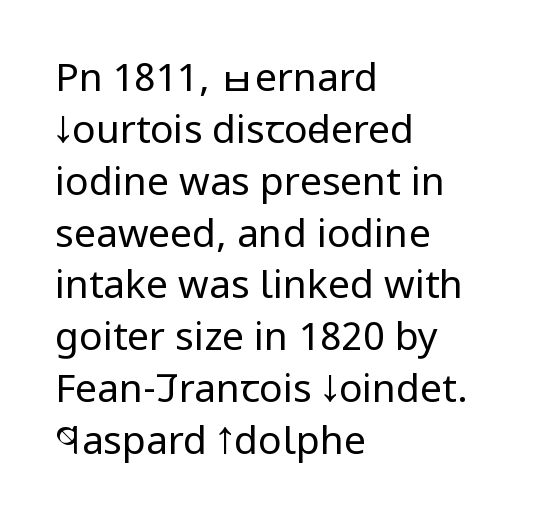
Q: Is the text bold? A: No.
Q: Is the text italic (slanted)? A: No, it is upright.
Q: Is the typeface a serif or a sans-serif typeface? A: Sans-serif.
Q: Is the text underlined? A: No.
Q: How is the paragraph aligned? A: Left-aligned.
Q: Is the spacing between letters normal or unusually wide? A: Normal.
Q: Is the spacing between lines tight, normal or loose? A: Normal.
Q: Width (condensed, normal, or wide)? A: Condensed.
Q: Stroke contrast? A: Low.
Q: x-height? A: Large.
Q: Monospaced? A: No.
